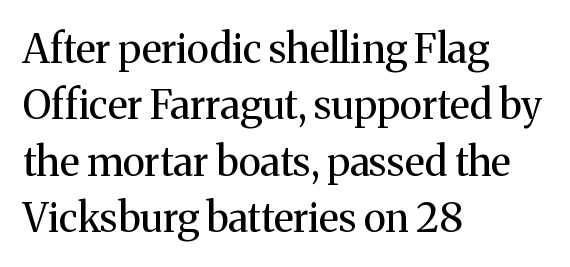
This rendering uses left alignment, leaving the right contour irregular. Rule under the text: the space is simply empty. Spacing between characters is what you'd get straight out of the box. Varying glyph widths throughout — classic text-font behaviour. Think standard paragraph weight, or any step lighter than that. Regarding leading, the lines here are spaced in the standard way.
